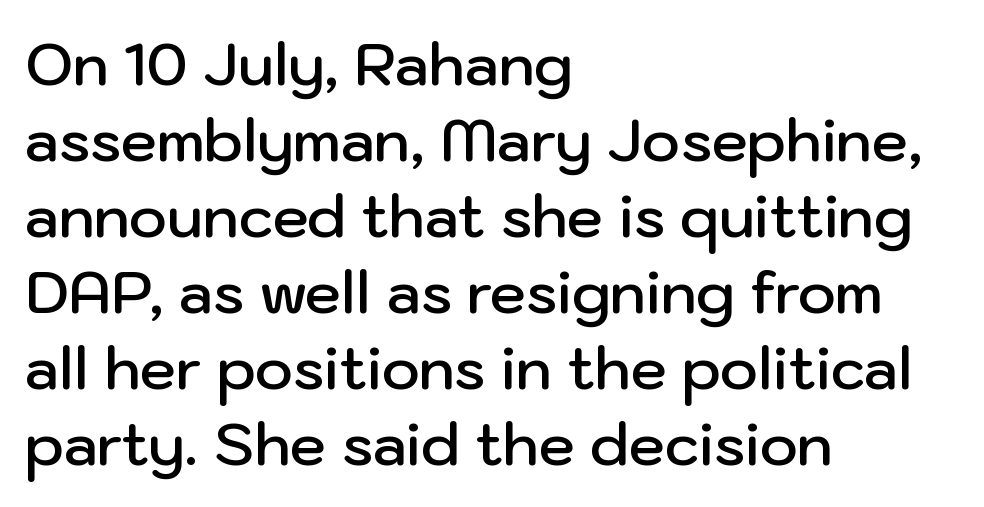
The image shows 58 px semibold sans-serif type, upright; set left-aligned, normal line spacing (1.31x), normal letter spacing, not underlined; low stroke contrast and a medium x-height.
